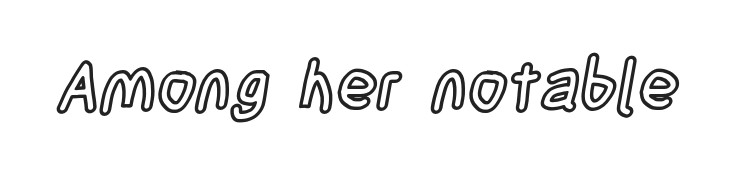
The foot of each line stays bare and open. This sample uses plain, unmodified letter spacing. Each letter keeps its own natural width here, so spacing adapts to shape.
